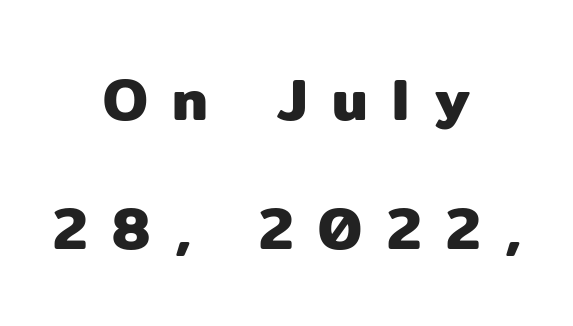
Q: Is the text italic (slanted)? A: No, it is upright.
Q: Is the typeface a serif or a sans-serif typeface? A: Sans-serif.
Q: Is the text underlined? A: No.
Q: How is the paragraph aligned? A: Centered.
Q: Is the spacing between letters normal or unusually wide? A: Unusually wide.
Q: Is the spacing between lines tight, normal or loose? A: Loose.
Q: Width (condensed, normal, or wide)? A: Normal.
Q: Stroke contrast? A: Low.
Q: x-height? A: Medium.
Q: Monospaced? A: No.
